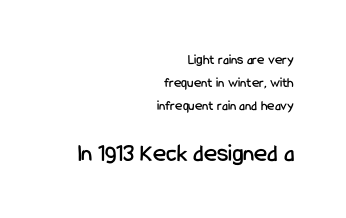
The image shows 25 px text type, upright; set right-aligned, normal line spacing (1.64x), normal letter spacing, not underlined; the second (bottom) block is 1.79x larger.
